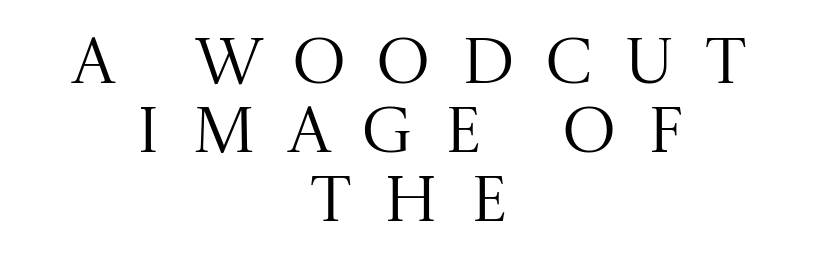
{"serif": "yes", "italic": "no", "bold": "no", "weight": "regular", "width": "normal", "stroke_contrast": "medium", "x_height": "large", "monospaced": "no", "underline": "no", "align": "center", "line_spacing": "tight", "line_spacing_ratio": 1.06, "letter_spacing": "wide", "letter_spacing_em": 0.46, "glyph_px": 65}
